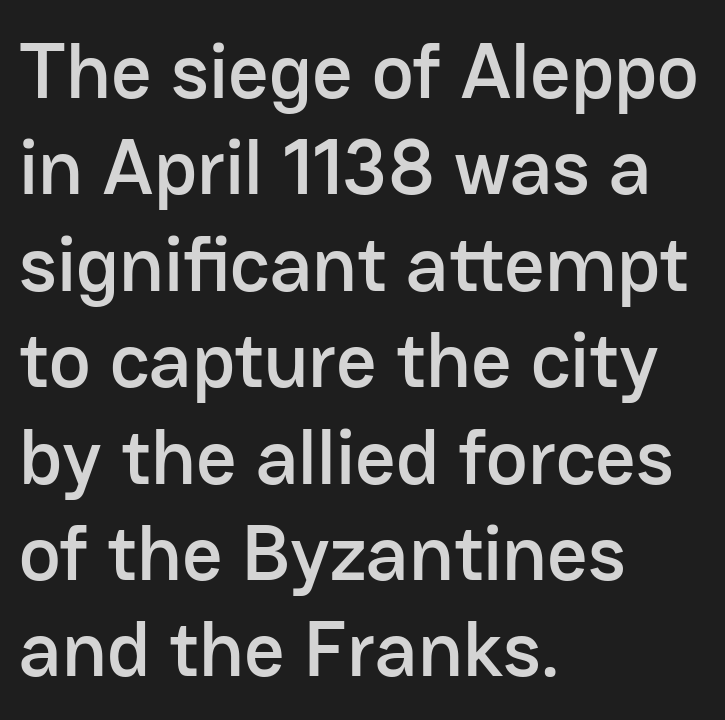
{"serif": "no", "italic": "no", "width": "normal", "stroke_contrast": "low", "x_height": "medium", "monospaced": "no", "underline": "no", "align": "left", "line_spacing_ratio": 1.22, "letter_spacing": "normal", "letter_spacing_em": 0.0, "glyph_px": 79}
